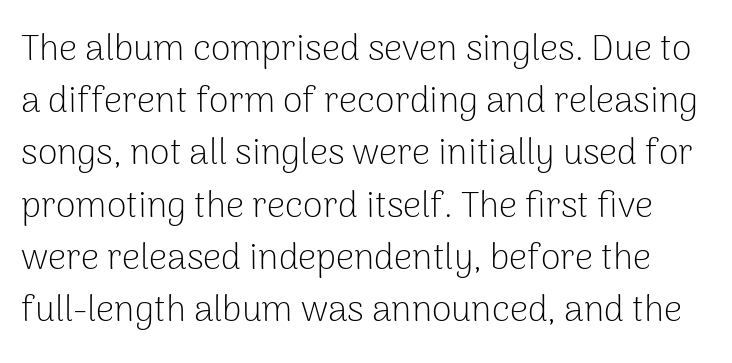
The image shows 36 px light sans-serif type, upright; set normal line spacing (1.45x), normal letter spacing, not underlined; low stroke contrast and a medium x-height.
